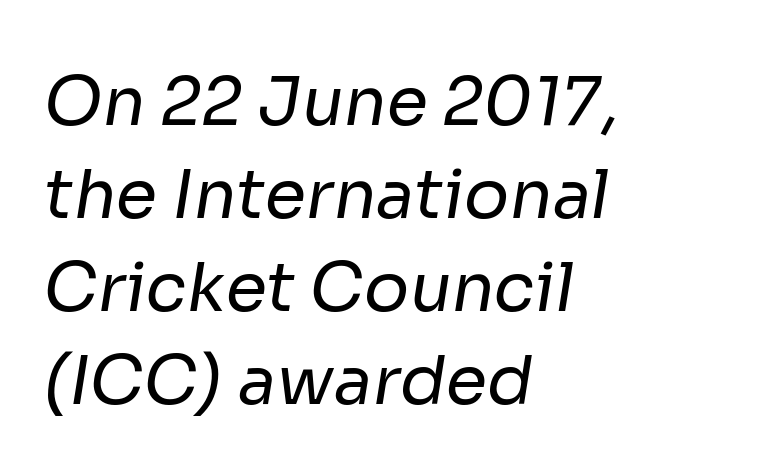
These lines keep a tight, regular rhythm from letter to letter. The block of text has a typical density, with ordinary space between rows. Classification — sans serif. No letter is thick-stroked: the sample isn't bold. Letters rest on an invisible, unmarked baseline. Note the varied advance widths — an 'i' is clearly narrower than an 'm'.
